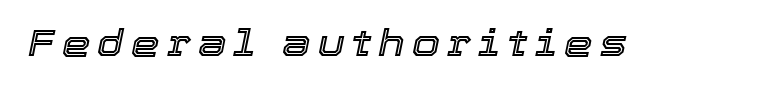
{"italic": "yes", "lean": "right", "slant_degrees": 12, "width": "normal", "x_height": "medium", "monospaced": "no", "underline": "no", "letter_spacing": "wide", "letter_spacing_em": 0.2, "glyph_px": 36}
